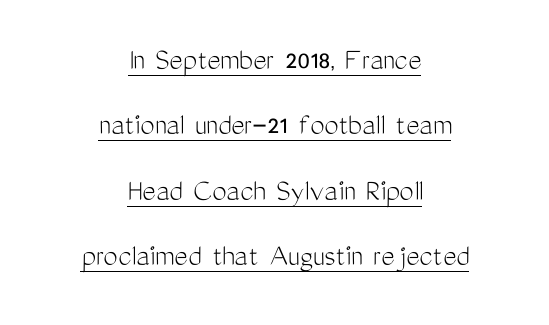
Q: Is the text bold? A: No.
Q: Is the text italic (slanted)? A: No, it is upright.
Q: Is the typeface a serif or a sans-serif typeface? A: Sans-serif.
Q: Is the text underlined? A: Yes.
Q: How is the paragraph aligned? A: Centered.
Q: Is the spacing between letters normal or unusually wide? A: Normal.
Q: Is the spacing between lines tight, normal or loose? A: Loose.
Q: Width (condensed, normal, or wide)? A: Condensed.
Q: Stroke contrast? A: Medium.
Q: x-height? A: Medium.
Q: Monospaced? A: No.
